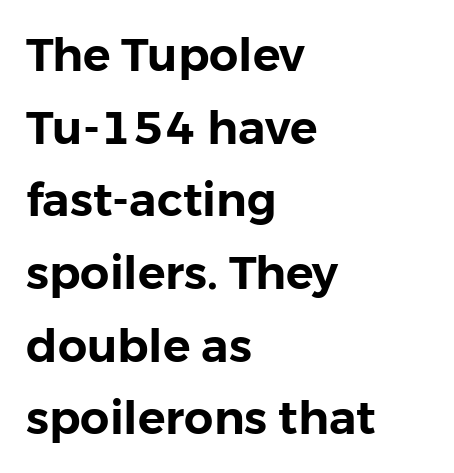
{"serif": "no", "italic": "no", "width": "normal", "stroke_contrast": "low", "x_height": "medium", "monospaced": "no", "underline": "no", "align": "left", "line_spacing": "normal", "line_spacing_ratio": 1.58, "letter_spacing": "normal", "letter_spacing_em": 0.0, "glyph_px": 46}
